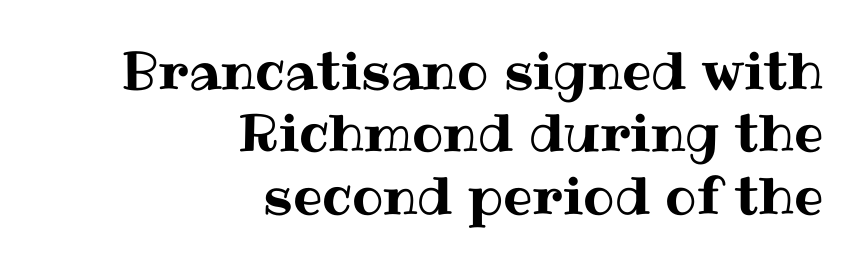
The letterforms sit shoulder to shoulder at normal distance. This rendering features lettering with no underline. Looks like regular typesetting: each glyph gets only the width it needs. Every character sits straight up, as roman type does.
